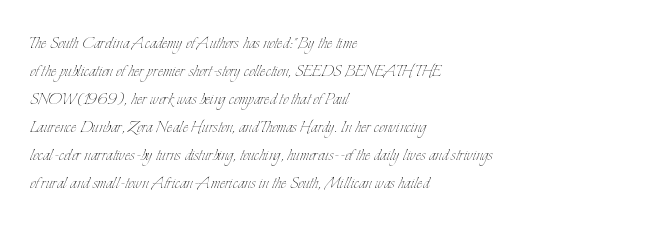
The image shows 21 px text type; set left-aligned, normal line spacing (1.33x), normal letter spacing, not underlined.
